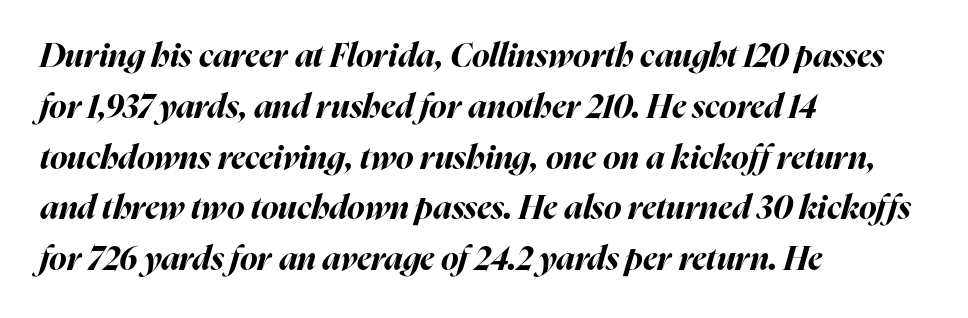
Q: Is the text bold? A: Yes.
Q: Is the text italic (slanted)? A: Yes, it leans right by about 16 degrees.
Q: Is the text underlined? A: No.
Q: How is the paragraph aligned? A: Left-aligned.
Q: Is the spacing between letters normal or unusually wide? A: Normal.
Q: Is the spacing between lines tight, normal or loose? A: Normal.
Q: Width (condensed, normal, or wide)? A: Normal.
Q: Stroke contrast? A: High.
Q: x-height? A: Medium.
Q: Monospaced? A: No.
